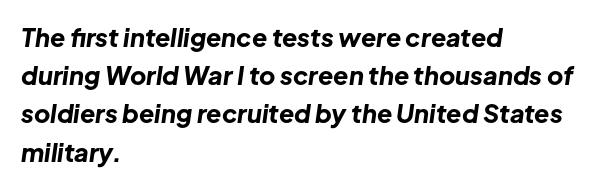
{"italic": "yes", "lean": "right", "slant_degrees": 8, "bold": "yes", "underline": "no", "align": "left", "line_spacing": "normal", "line_spacing_ratio": 1.53, "letter_spacing": "normal", "letter_spacing_em": 0.0, "glyph_px": 25}
